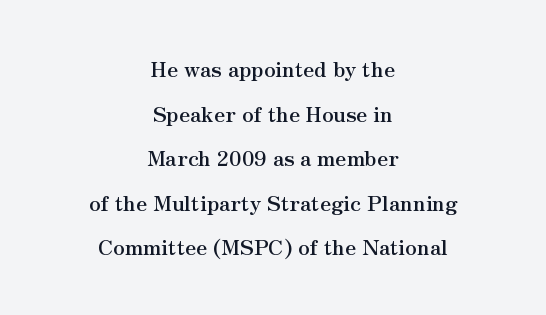
Q: Is the text bold? A: Yes.
Q: Is the text italic (slanted)? A: No, it is upright.
Q: Is the text underlined? A: No.
Q: How is the paragraph aligned? A: Centered.
Q: Is the spacing between letters normal or unusually wide? A: Normal.
Q: Is the spacing between lines tight, normal or loose? A: Loose.
